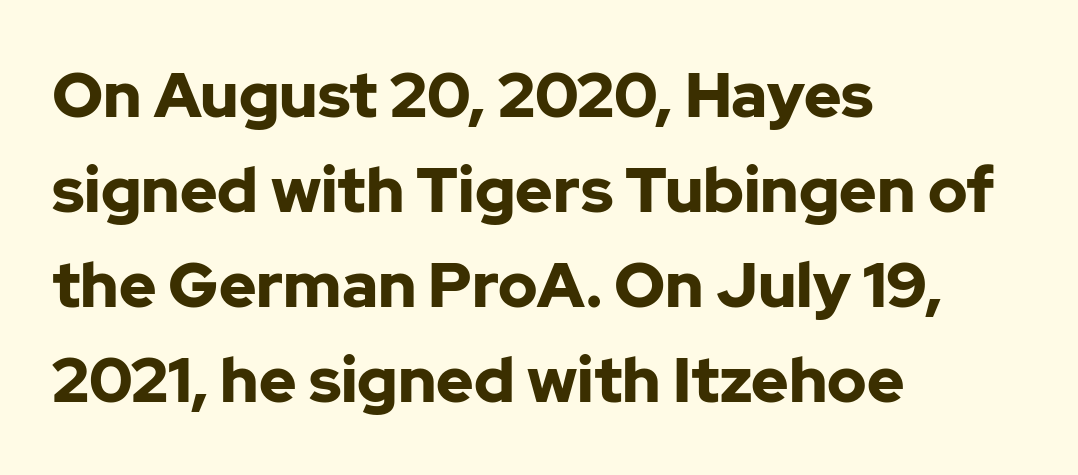
The image shows 63 px bold sans-serif type, upright; set left-aligned, normal line spacing (1.51x), normal letter spacing, not underlined; low stroke contrast and a medium x-height.
